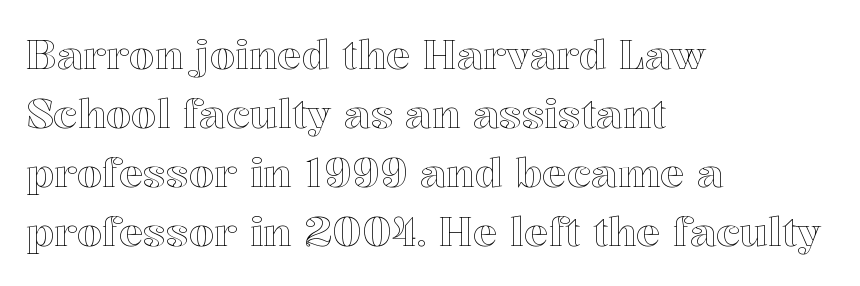
Q: Is the text italic (slanted)? A: No, it is upright.
Q: Is the text underlined? A: No.
Q: How is the paragraph aligned? A: Left-aligned.
Q: Is the spacing between letters normal or unusually wide? A: Normal.
Q: Is the spacing between lines tight, normal or loose? A: Normal.
Q: Width (condensed, normal, or wide)? A: Normal.
Q: x-height? A: Medium.
Q: Monospaced? A: No.
